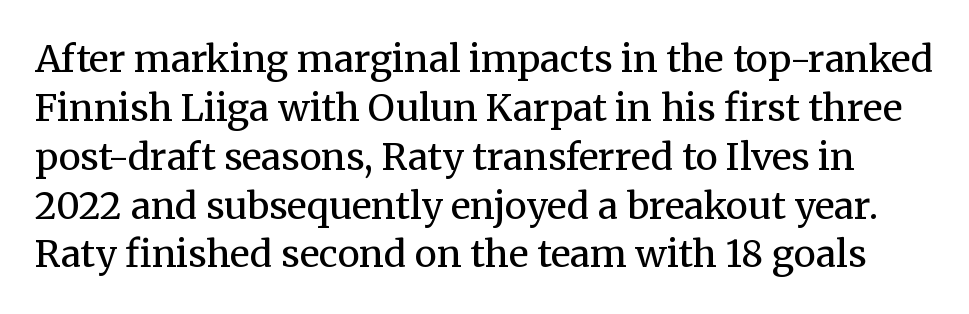
Q: Is the text bold? A: No.
Q: Is the text italic (slanted)? A: No, it is upright.
Q: Is the typeface a serif or a sans-serif typeface? A: Serif.
Q: Is the text underlined? A: No.
Q: Is the spacing between letters normal or unusually wide? A: Normal.
Q: Is the spacing between lines tight, normal or loose? A: Normal.
Q: Width (condensed, normal, or wide)? A: Normal.
Q: Stroke contrast? A: Medium.
Q: x-height? A: Medium.
Q: Monospaced? A: No.
